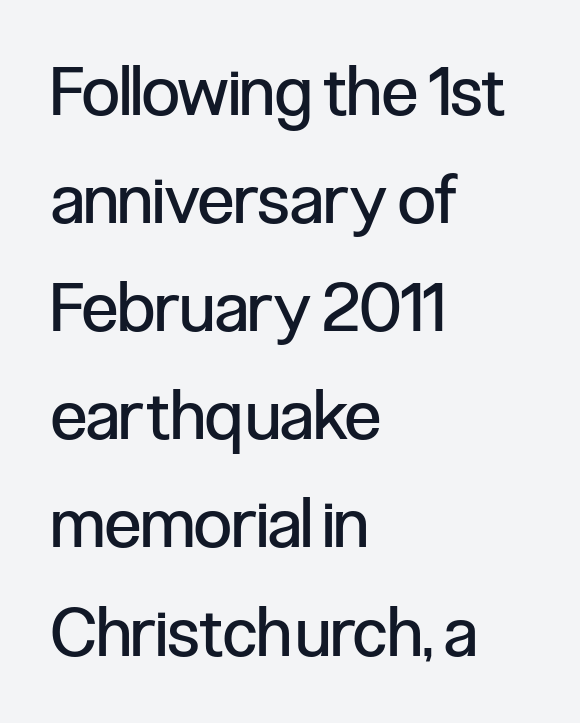
Q: Is the text bold? A: No.
Q: Is the text italic (slanted)? A: No, it is upright.
Q: Is the typeface a serif or a sans-serif typeface? A: Sans-serif.
Q: Is the text underlined? A: No.
Q: How is the paragraph aligned? A: Left-aligned.
Q: Is the spacing between letters normal or unusually wide? A: Normal.
Q: Is the spacing between lines tight, normal or loose? A: Normal.
Q: Width (condensed, normal, or wide)? A: Condensed.
Q: Stroke contrast? A: Low.
Q: x-height? A: Medium.
Q: Monospaced? A: No.
